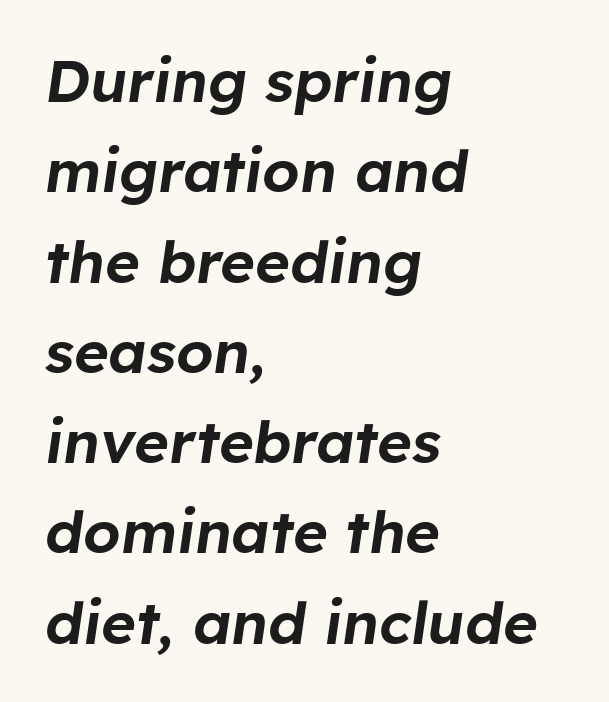
The lines sit at an ordinary, default distance from one another. Italic? Definitely — the glyphs are oblique. Do the characters align in a grid? No, the font is proportional. Horizontally, the lines are justified to the leading edge only. Students, note that the glyphs here touch the page at normal intervals.
